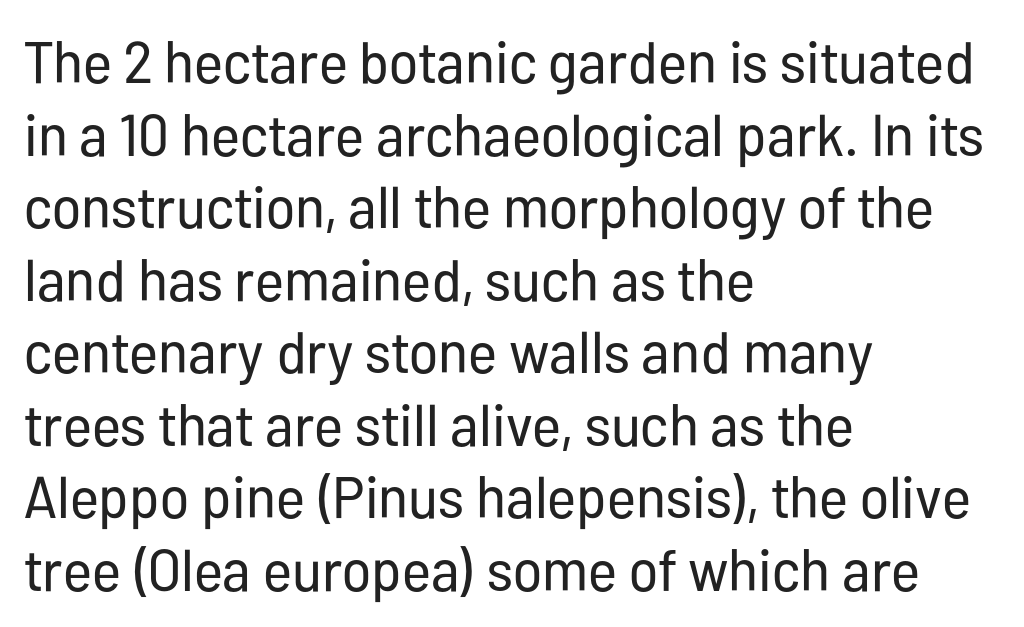
The image shows 59 px regular-weight, condensed sans-serif type, upright; set left-aligned, line spacing 1.23x, normal letter spacing, not underlined; low stroke contrast and a medium x-height.
